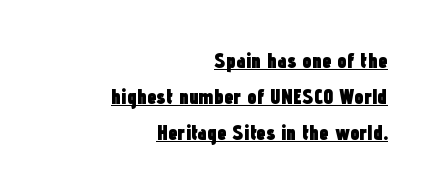
Posture: upright roman. Students, this is bold: see how much ink each stroke carries. The face used here is rendered with its standard letterfit. Leftover space on each line is placed entirely before the opening word. Underlining? Definitely there.
